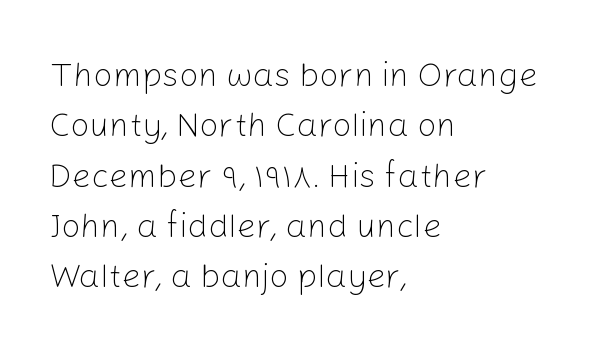
The image shows 34 px light sans-serif type, upright; set left-aligned, normal line spacing (1.48x), normal letter spacing, not underlined; low stroke contrast and a medium x-height.
